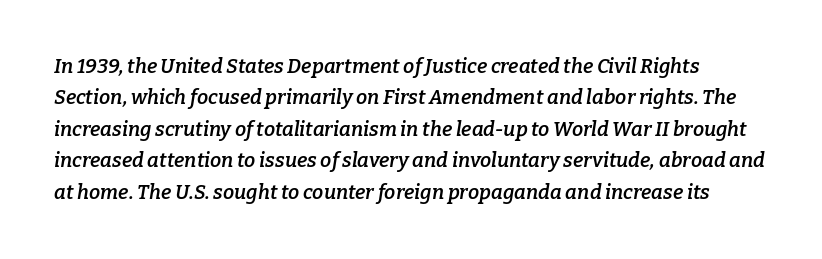
Q: Is the text bold? A: Semi-bold.
Q: Is the text italic (slanted)? A: Yes, it leans right by about 9 degrees.
Q: Is the text underlined? A: No.
Q: Is the spacing between letters normal or unusually wide? A: Normal.
Q: Is the spacing between lines tight, normal or loose? A: Normal.
